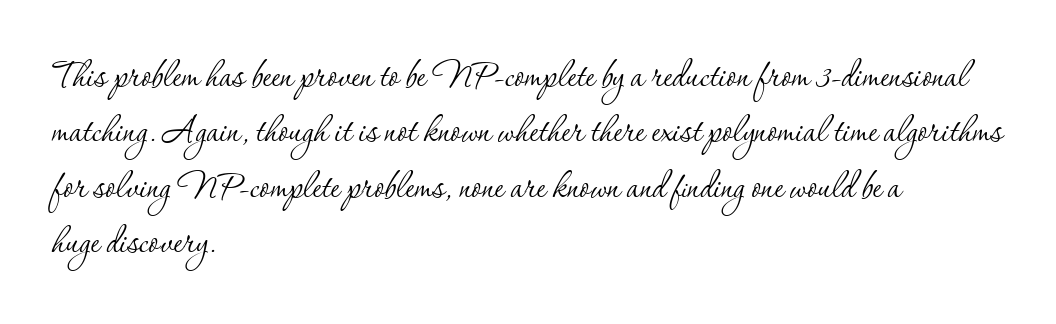
Q: Is the text bold? A: No.
Q: Is the text italic (slanted)? A: Yes.
Q: Is the typeface a serif or a sans-serif typeface? A: Serif.
Q: Is the text underlined? A: No.
Q: How is the paragraph aligned? A: Left-aligned.
Q: Is the spacing between letters normal or unusually wide? A: Normal.
Q: Width (condensed, normal, or wide)? A: Normal.
Q: Stroke contrast? A: Low.
Q: x-height? A: Small.
Q: Monospaced? A: No.
